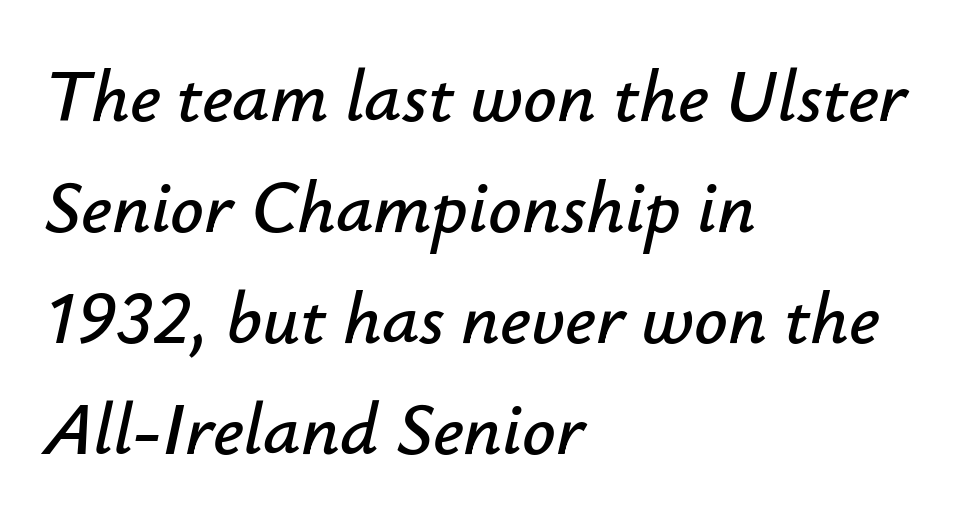
The image shows 74 px text type, italic (leaning right); set left-aligned, normal line spacing (1.5x), normal letter spacing, not underlined; low stroke contrast and a small x-height.
